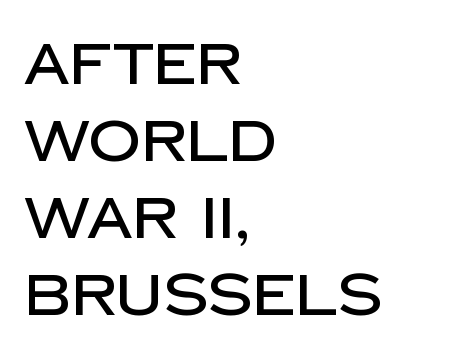
Q: Is the text italic (slanted)? A: No, it is upright.
Q: Is the typeface a serif or a sans-serif typeface? A: Sans-serif.
Q: Is the text underlined? A: No.
Q: How is the paragraph aligned? A: Left-aligned.
Q: Is the spacing between letters normal or unusually wide? A: Normal.
Q: Is the spacing between lines tight, normal or loose? A: Normal.
Q: Width (condensed, normal, or wide)? A: Normal.
Q: Stroke contrast? A: Low.
Q: x-height? A: Large.
Q: Monospaced? A: No.
